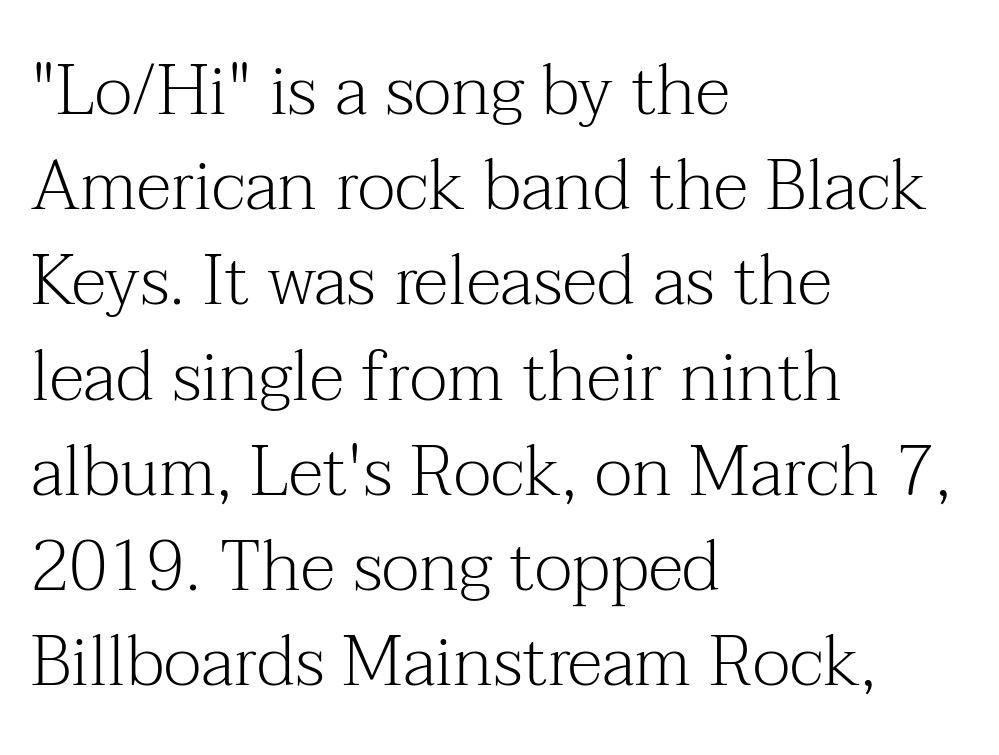
This is the regular roman posture of the typeface. Stroke terminals: seriffed. Stroke mass is kept to a normal reading level or below. The vertical gap from one line to the next is medium. This sample uses plain, unmodified letter spacing. Is this a fixed-width face? No — the glyphs have proportional, varying widths.
